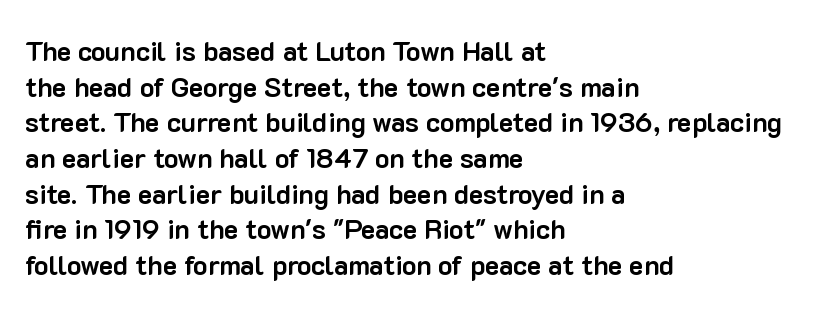
A typesetter would call this leading conventional body-copy spacing. Standard letterfit; no display-style spreading of the glyphs. The axis of the letterforms is exactly vertical. Typeset ragged right — the left edge is the straight one. Clear beneath every line of the passage. Each glyph is drawn with heavy, bold strokes.
